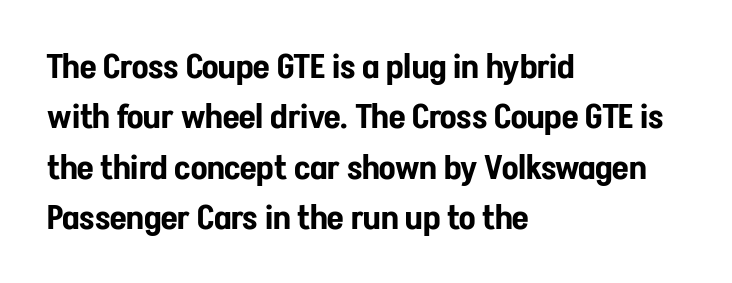
The typeface chosen for these lines omits serifs. This rendering uses left alignment, leaving the right contour irregular. Does the leading feel generous? No, just average. Any mark beneath the type? The region is blank. Observe the ordinary spacing: letters are neighbours, not strangers. Is this a fixed-width face? No — the glyphs have proportional, varying widths.
